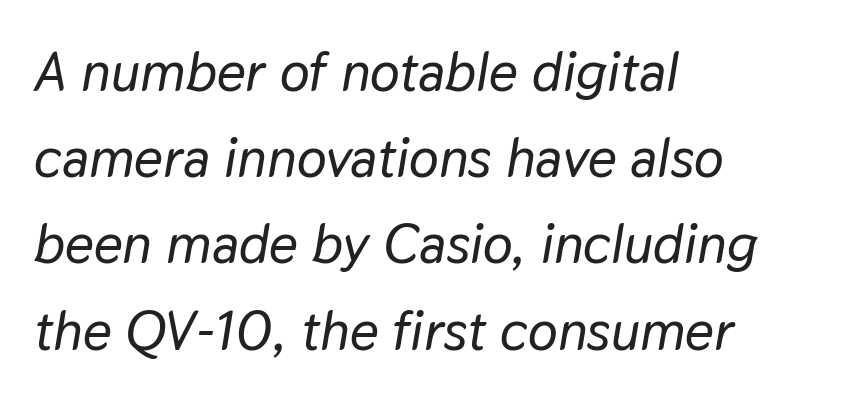
{"italic": "yes", "lean": "right", "slant_degrees": 9, "width": "normal", "stroke_contrast": "low", "x_height": "medium", "monospaced": "no", "underline": "no", "align": "left", "line_spacing": "normal", "line_spacing_ratio": 1.54, "letter_spacing": "normal", "letter_spacing_em": 0.0, "glyph_px": 56}
